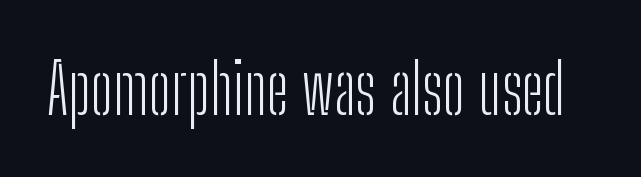
Q: Is the text bold? A: No.
Q: Is the text italic (slanted)? A: No, it is upright.
Q: Is the typeface a serif or a sans-serif typeface? A: Sans-serif.
Q: Is the text underlined? A: No.
Q: Is the spacing between letters normal or unusually wide? A: Normal.
Q: Width (condensed, normal, or wide)? A: Condensed.
Q: Stroke contrast? A: Low.
Q: x-height? A: Medium.
Q: Monospaced? A: No.
